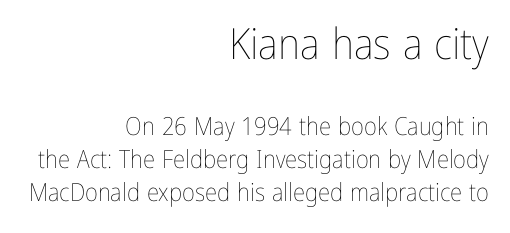
Q: Is the text bold? A: No.
Q: Is the text italic (slanted)? A: No, it is upright.
Q: Is the text underlined? A: No.
Q: How is the paragraph aligned? A: Right-aligned.
Q: Is the spacing between letters normal or unusually wide? A: Normal.
Q: Is the spacing between lines tight, normal or loose? A: Normal.
Q: Which block of text is set in a larger size, the first (top) or the second (bottom)? A: The first (top) one.
Q: Width (condensed, normal, or wide)? A: Condensed.
Q: Stroke contrast? A: Low.
Q: x-height? A: Medium.
Q: Monospaced? A: No.
